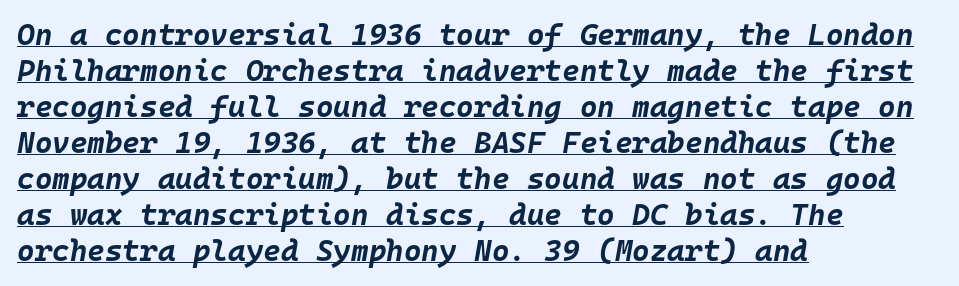
Do the characters align in a grid? Yes, the font is monospaced. Caption: lettering with a line underneath. Compared with a centered layout, this one pins lines to the left instead. Italic: yes, the glyphs are oblique. Thick stems and heavy bowls — unmistakably bold. Standard letterfit; no display-style spreading of the glyphs.
